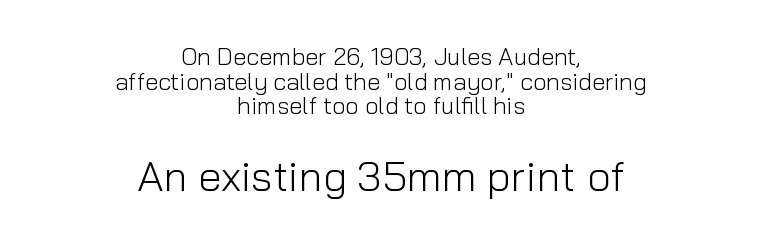
The image shows 42 px light sans-serif type, upright; set centered, tight line spacing (1.03x), normal letter spacing, not underlined; the second (bottom) block is 1.75x larger; low stroke contrast and a medium x-height.
